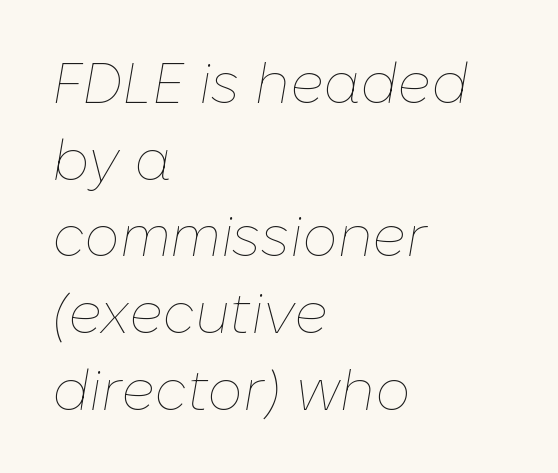
Q: Is the text bold? A: No.
Q: Is the text italic (slanted)? A: Yes, it leans right by about 10 degrees.
Q: Is the text underlined? A: No.
Q: How is the paragraph aligned? A: Left-aligned.
Q: Is the spacing between letters normal or unusually wide? A: Normal.
Q: Is the spacing between lines tight, normal or loose? A: Normal.
Q: Width (condensed, normal, or wide)? A: Normal.
Q: Stroke contrast? A: Low.
Q: x-height? A: Medium.
Q: Monospaced? A: No.
